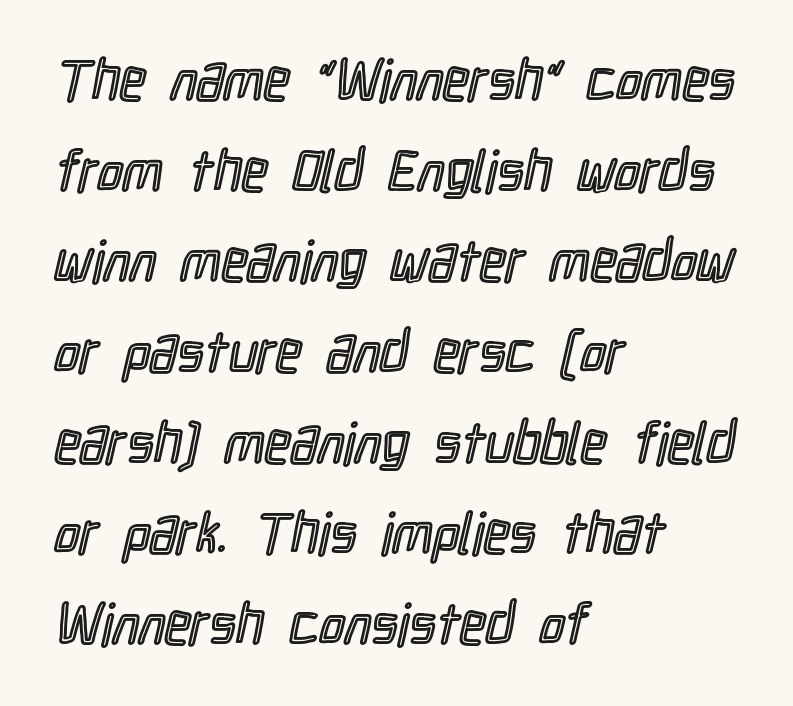
The image shows 57 px condensed type; set left-aligned, normal line spacing (1.59x), normal letter spacing, not underlined; a medium x-height.
